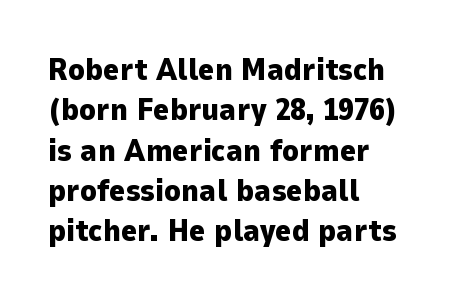
Q: Is the text bold? A: Yes.
Q: Is the text italic (slanted)? A: No, it is upright.
Q: Is the typeface a serif or a sans-serif typeface? A: Sans-serif.
Q: Is the text underlined? A: No.
Q: How is the paragraph aligned? A: Left-aligned.
Q: Is the spacing between letters normal or unusually wide? A: Normal.
Q: Is the spacing between lines tight, normal or loose? A: Normal.
Q: Width (condensed, normal, or wide)? A: Normal.
Q: Stroke contrast? A: Low.
Q: x-height? A: Medium.
Q: Monospaced? A: No.
